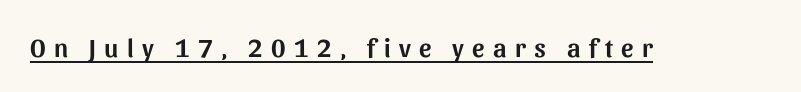
Underlined type. Caption: expanded tracking, letters set apart. If you drew a line through each stem, it would be perfectly vertical.
